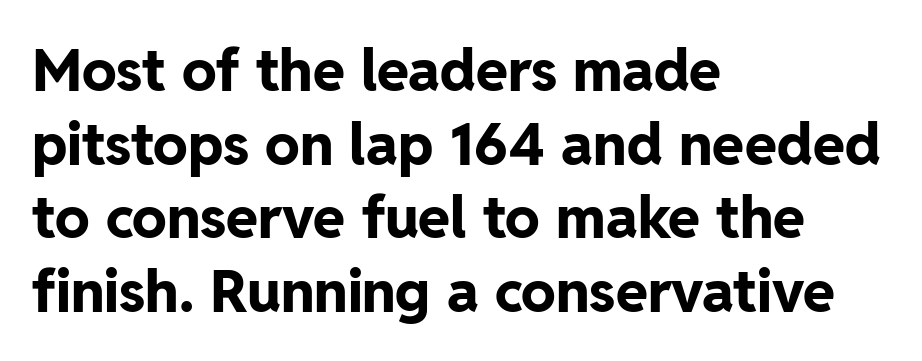
{"serif": "no", "italic": "no", "bold": "yes", "weight": "bold", "width": "normal", "stroke_contrast": "low", "x_height": "medium", "monospaced": "no", "underline": "no", "align": "left", "line_spacing": "normal", "line_spacing_ratio": 1.27, "letter_spacing": "normal", "letter_spacing_em": 0.0, "glyph_px": 58}
